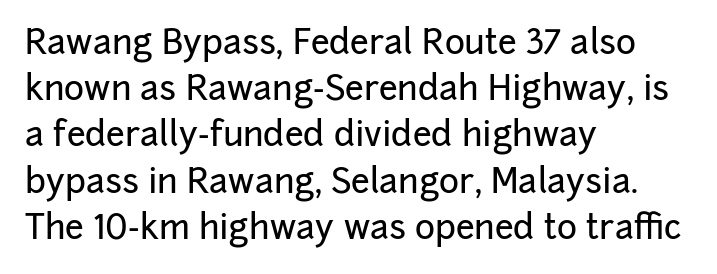
The lettering holds an erect, upright posture throughout. The space beneath each line is pristine and unruled. Regarding serifs, this sample does without them. These lines stack with their left ends in a neat column. The rendering uses natural spacing where letterforms have individual widths.
